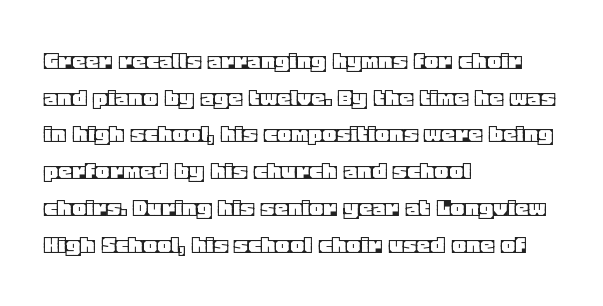
{"italic": "no", "underline": "no", "align": "left", "line_spacing": "normal", "line_spacing_ratio": 1.36, "letter_spacing": "normal", "letter_spacing_em": 0.0, "glyph_px": 27}
